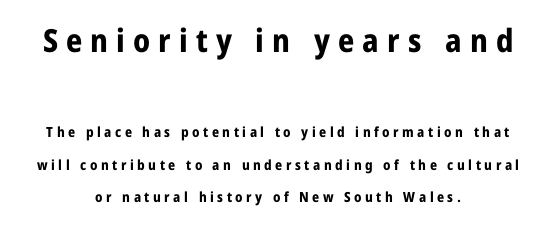
Q: Is the text bold? A: Yes.
Q: Is the text italic (slanted)? A: No, it is upright.
Q: Is the typeface a serif or a sans-serif typeface? A: Sans-serif.
Q: Is the text underlined? A: No.
Q: How is the paragraph aligned? A: Centered.
Q: Is the spacing between letters normal or unusually wide? A: Unusually wide.
Q: Is the spacing between lines tight, normal or loose? A: Loose.
Q: Which block of text is set in a larger size, the first (top) or the second (bottom)? A: The first (top) one.
Q: Width (condensed, normal, or wide)? A: Normal.
Q: Stroke contrast? A: Low.
Q: x-height? A: Medium.
Q: Monospaced? A: No.
